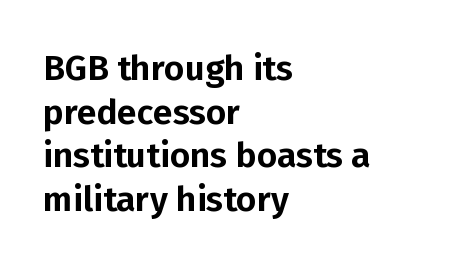
The image shows 35 px sans-serif type, upright; set left-aligned, normal line spacing (1.25x), normal letter spacing, not underlined; low stroke contrast and a medium x-height.
